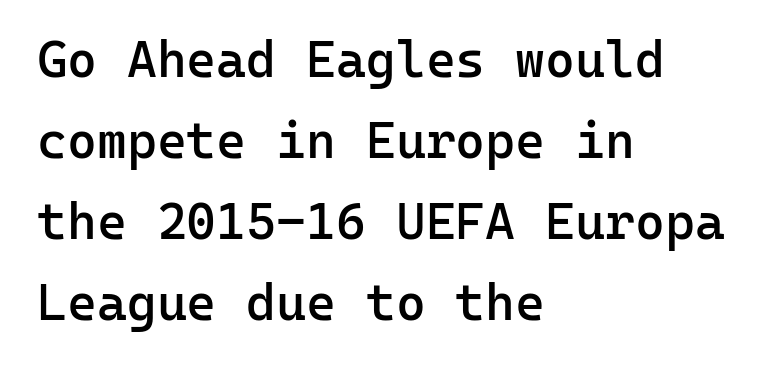
Q: Is the text bold? A: Semi-bold.
Q: Is the text italic (slanted)? A: No, it is upright.
Q: Is the typeface a serif or a sans-serif typeface? A: Sans-serif.
Q: Is the text underlined? A: No.
Q: How is the paragraph aligned? A: Left-aligned.
Q: Is the spacing between letters normal or unusually wide? A: Normal.
Q: Is the spacing between lines tight, normal or loose? A: Normal.
Q: Width (condensed, normal, or wide)? A: Normal.
Q: Stroke contrast? A: Low.
Q: x-height? A: Medium.
Q: Monospaced? A: Yes.
